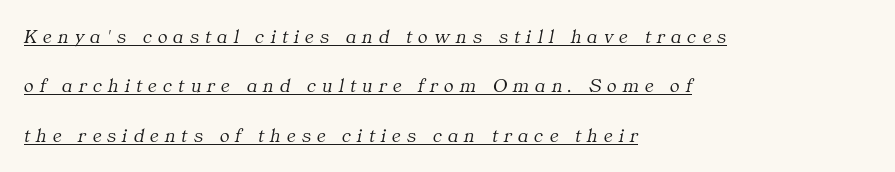
{"italic": "yes", "lean": "right", "slant_degrees": 11, "bold": "no", "underline": "yes", "align": "left", "line_spacing": "loose", "line_spacing_ratio": 2.47, "letter_spacing": "wide", "letter_spacing_em": 0.31, "glyph_px": 20}
